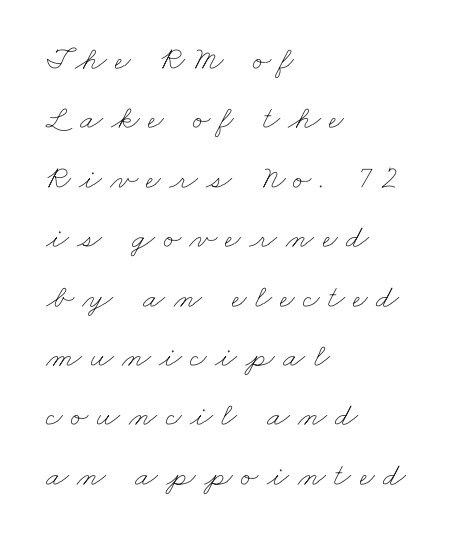
{"bold": "no", "weight": "thin", "width": "wide", "stroke_contrast": "low", "x_height": "small", "monospaced": "no", "underline": "no", "align": "left", "line_spacing_ratio": 1.8, "letter_spacing": "wide", "letter_spacing_em": 0.25, "glyph_px": 33}
